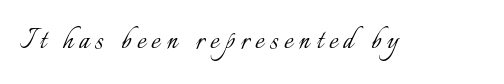
Q: Is the text bold? A: No.
Q: Is the text italic (slanted)? A: Yes.
Q: Is the text underlined? A: No.
Q: Width (condensed, normal, or wide)? A: Normal.
Q: Stroke contrast? A: Low.
Q: x-height? A: Small.
Q: Monospaced? A: No.
